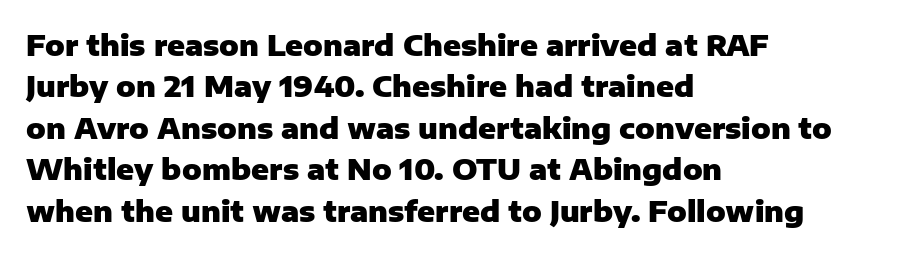
Examine the stroke ends and you'll find no serifs. The letters stand straight up with perfectly vertical stems. On the weight axis this lands at bold, roughly 700. Note the varied advance widths — an 'i' is clearly narrower than an 'm'. Typeset ragged right — the left edge is the straight one. Anything drawn beneath the words? Only blank space.
